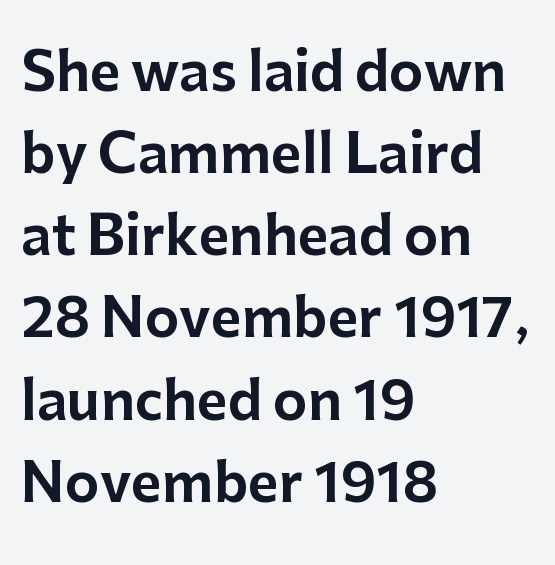
The passage shown is typed in a proportional face where columns would drift. Posture: upright roman. Descenders hang freely into open space. The rendering anchors every line to the left-hand side. Regarding serifs, this sample does without them.
